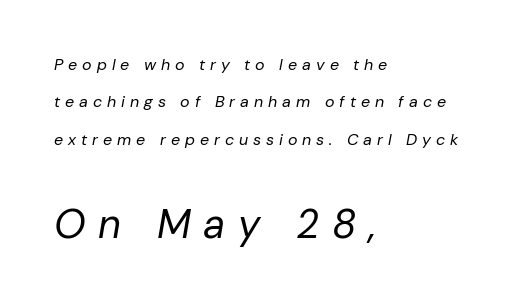
Q: Is the text bold? A: No.
Q: Is the text italic (slanted)? A: Yes, it leans right by about 10 degrees.
Q: Is the text underlined? A: No.
Q: How is the paragraph aligned? A: Left-aligned.
Q: Is the spacing between letters normal or unusually wide? A: Unusually wide.
Q: Is the spacing between lines tight, normal or loose? A: Loose.
Q: Which block of text is set in a larger size, the first (top) or the second (bottom)? A: The second (bottom) one.
Q: Width (condensed, normal, or wide)? A: Normal.
Q: Stroke contrast? A: Low.
Q: x-height? A: Medium.
Q: Monospaced? A: No.
